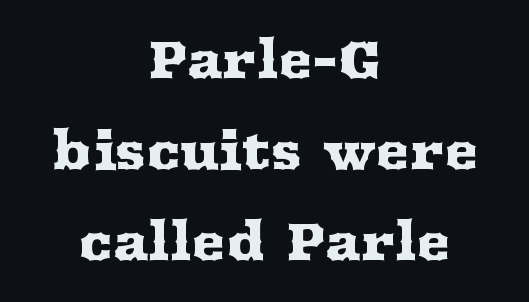
Leftover space on each line is divided equally before and after the words. The type family on display is of the serif kind. You can tell it's not italic because the verticals are truly vertical. Any mark beneath the type? The region is blank.
